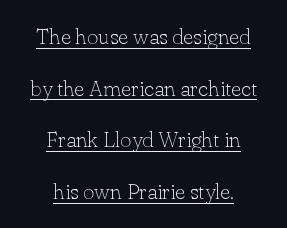
The image shows 22 px text type, upright; set centered, loose line spacing (2.35x), normal letter spacing, underlined.
